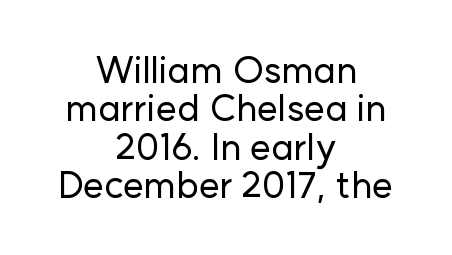
This rendering uses center alignment, leaving both contours irregular but symmetric. Looks like regular typesetting: each glyph gets only the width it needs. Is there any slant? The stems are plumb. A sans-serif font was chosen for this passage.
